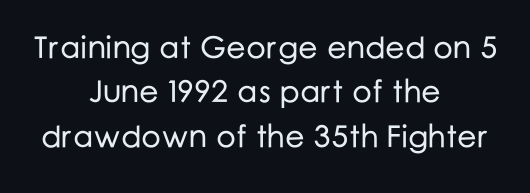
{"serif": "no", "italic": "no", "width": "normal", "stroke_contrast": "low", "x_height": "medium", "monospaced": "no", "underline": "no", "align": "center", "line_spacing": "normal", "line_spacing_ratio": 1.43, "letter_spacing": "normal", "letter_spacing_em": 0.0, "glyph_px": 31}
